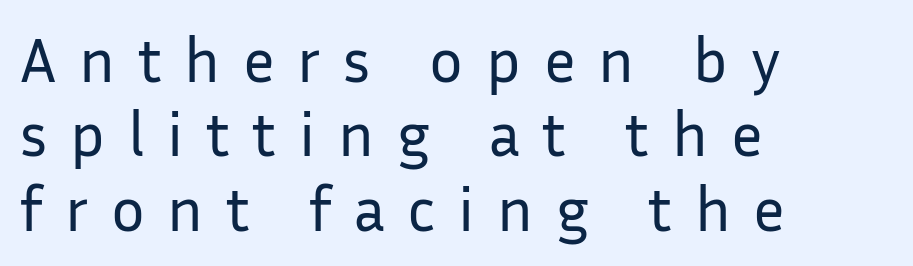
{"serif": "no", "italic": "no", "bold": "no", "weight": "regular", "width": "normal", "stroke_contrast": "low", "x_height": "medium", "monospaced": "no", "underline": "no", "align": "left", "line_spacing_ratio": 1.18, "letter_spacing": "wide", "letter_spacing_em": 0.36, "glyph_px": 63}
